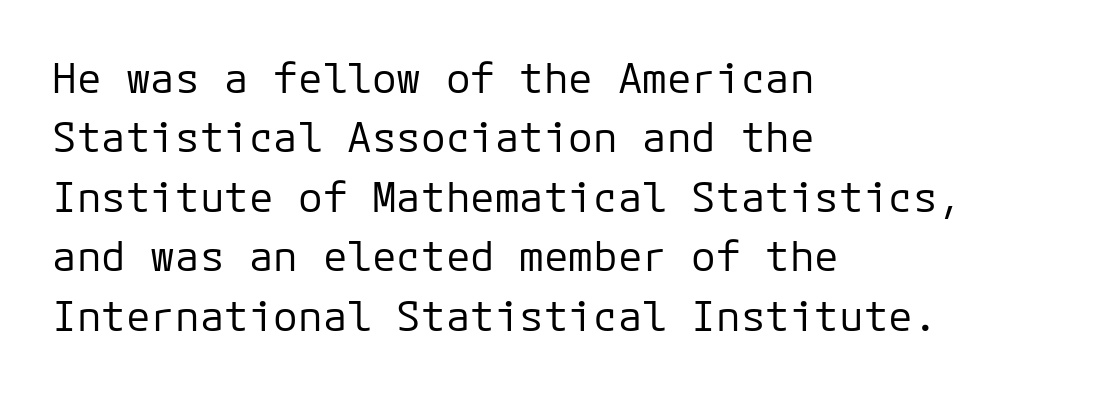
The image shows 41 px regular-weight sans-serif type, upright, monospaced; set left-aligned, normal line spacing (1.45x), normal letter spacing, not underlined; low stroke contrast and a medium x-height.
